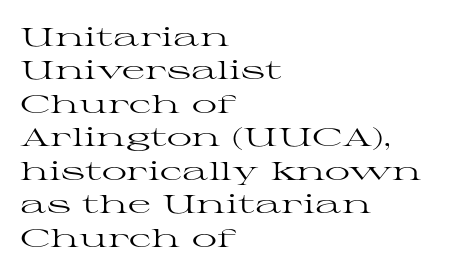
{"italic": "no", "bold": "no", "underline": "no", "align": "left", "line_spacing": "normal", "line_spacing_ratio": 1.34, "letter_spacing": "normal", "letter_spacing_em": 0.0, "glyph_px": 25}
